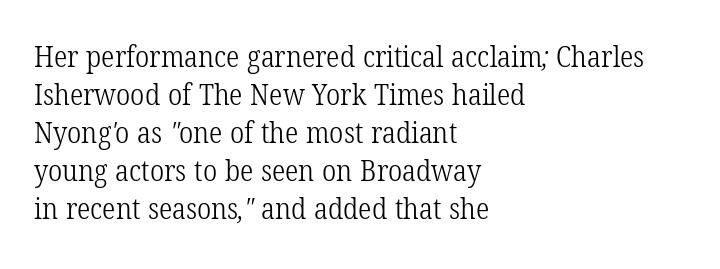
Q: Is the text bold? A: No.
Q: Is the typeface a serif or a sans-serif typeface? A: Serif.
Q: Is the text underlined? A: No.
Q: How is the paragraph aligned? A: Left-aligned.
Q: Is the spacing between letters normal or unusually wide? A: Normal.
Q: Is the spacing between lines tight, normal or loose? A: Normal.
Q: Width (condensed, normal, or wide)? A: Condensed.
Q: Stroke contrast? A: Low.
Q: x-height? A: Medium.
Q: Monospaced? A: No.
